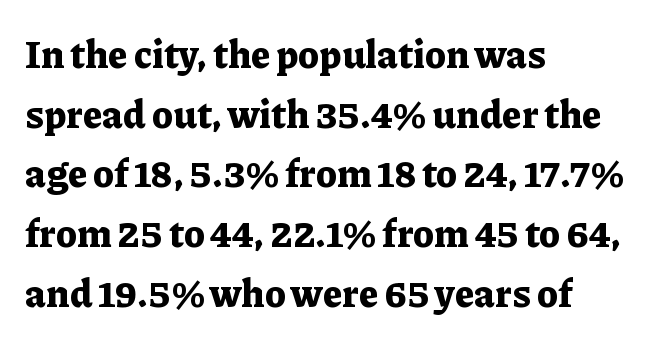
Q: Is the text bold? A: Yes.
Q: Is the text italic (slanted)? A: No, it is upright.
Q: Is the typeface a serif or a sans-serif typeface? A: Serif.
Q: Is the text underlined? A: No.
Q: How is the paragraph aligned? A: Left-aligned.
Q: Is the spacing between letters normal or unusually wide? A: Normal.
Q: Is the spacing between lines tight, normal or loose? A: Normal.
Q: Width (condensed, normal, or wide)? A: Normal.
Q: Stroke contrast? A: Low.
Q: x-height? A: Medium.
Q: Monospaced? A: No.
